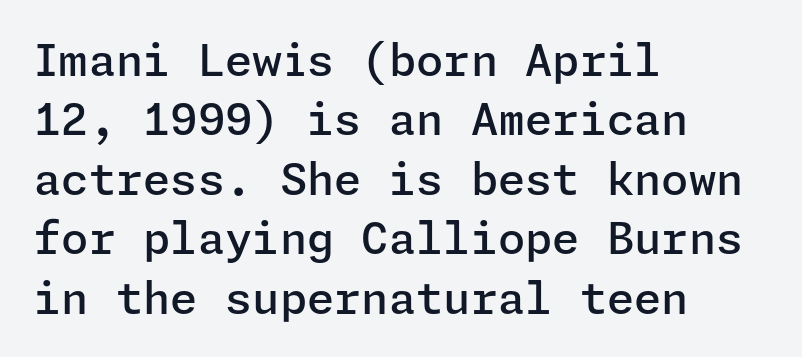
{"serif": "no", "italic": "no", "bold": "semi", "weight": "semibold", "width": "normal", "stroke_contrast": "low", "x_height": "medium", "underline": "no", "align": "left", "line_spacing": "normal", "line_spacing_ratio": 1.35, "letter_spacing": "normal", "letter_spacing_em": 0.0, "glyph_px": 44}
